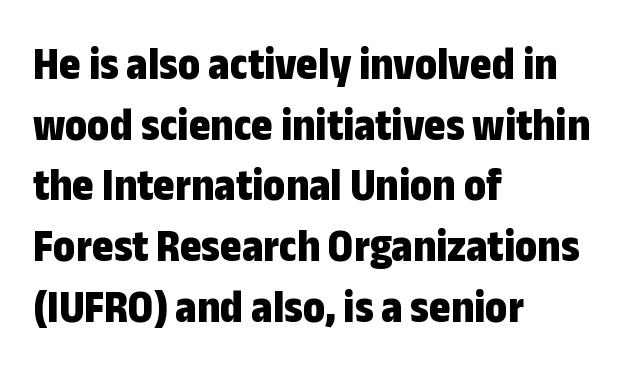
No italicization has been applied; the sample stays upright. A dark, heavy texture on the line: the type is bold. The area under the type is left untouched. The letterforms sit shoulder to shoulder at normal distance. This is sans-serif lettering, the kind often seen on screens and signage.
